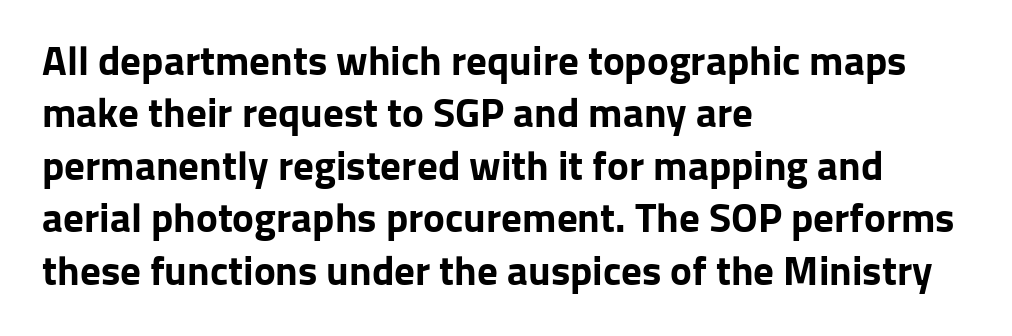
The image shows 41 px bold sans-serif type, upright; set left-aligned, normal line spacing (1.28x), normal letter spacing, not underlined; low stroke contrast and a medium x-height.
